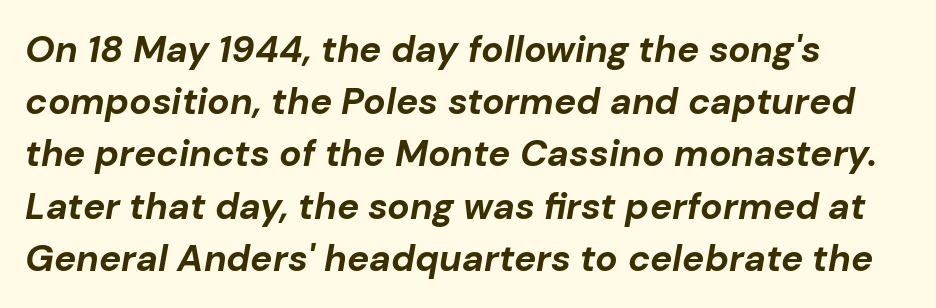
Q: Is the text bold? A: Yes.
Q: Is the text italic (slanted)? A: Yes, it leans right by about 10 degrees.
Q: Is the text underlined? A: No.
Q: How is the paragraph aligned? A: Left-aligned.
Q: Is the spacing between letters normal or unusually wide? A: Normal.
Q: Is the spacing between lines tight, normal or loose? A: Normal.
Q: Width (condensed, normal, or wide)? A: Normal.
Q: Stroke contrast? A: Low.
Q: x-height? A: Medium.
Q: Monospaced? A: No.
